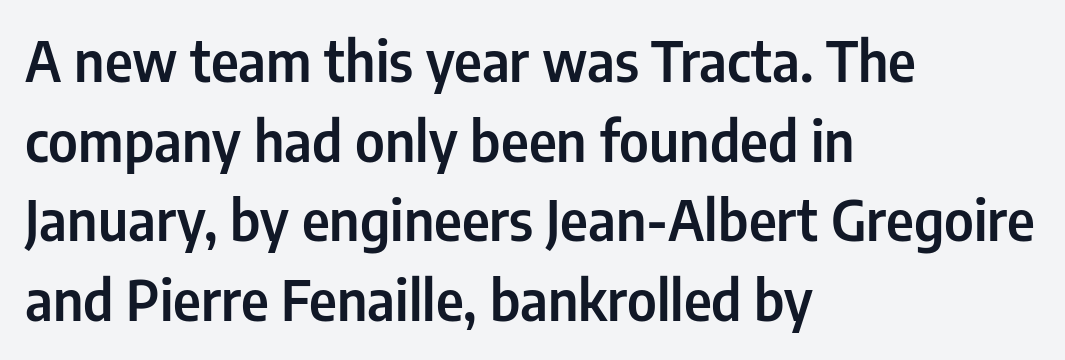
The passage shown is typed in a proportional face where columns would drift. The line texture is even and compact thanks to regular tracking. A sans-serif font was chosen for this passage. Style check: upright. Interline gaps are of average width in this sample. One-word summary of the alignment: left.
